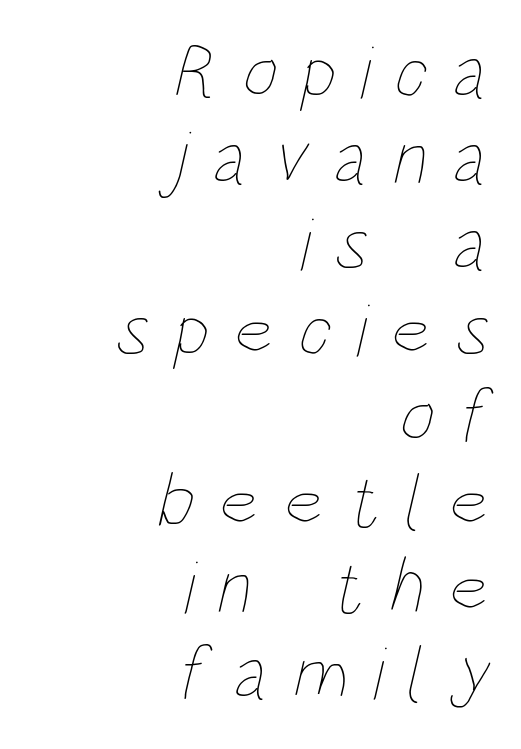
Q: Is the text bold? A: No.
Q: Is the text underlined? A: No.
Q: How is the paragraph aligned? A: Right-aligned.
Q: Is the spacing between letters normal or unusually wide? A: Unusually wide.
Q: Is the spacing between lines tight, normal or loose? A: Tight.
Q: Width (condensed, normal, or wide)? A: Condensed.
Q: Stroke contrast? A: Low.
Q: x-height? A: Large.
Q: Monospaced? A: No.
